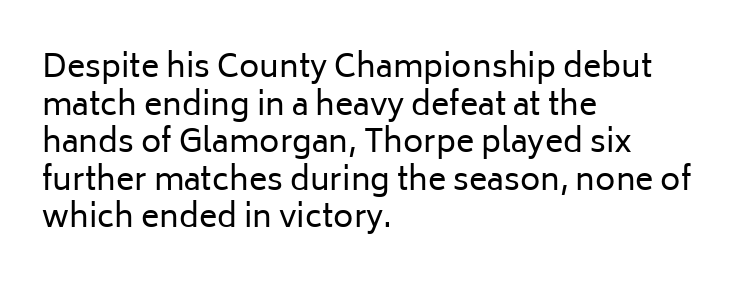
The image shows 31 px regular-weight sans-serif type, upright; set left-aligned, line spacing 1.21x, normal letter spacing, not underlined; low stroke contrast and a medium x-height.
